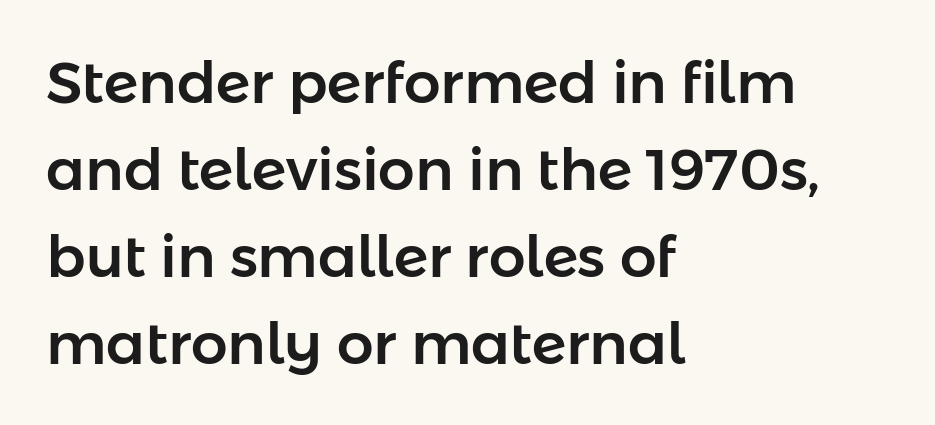
The image shows 58 px sans-serif type, upright; set left-aligned, normal line spacing (1.5x), normal letter spacing, not underlined; low stroke contrast and a medium x-height.
